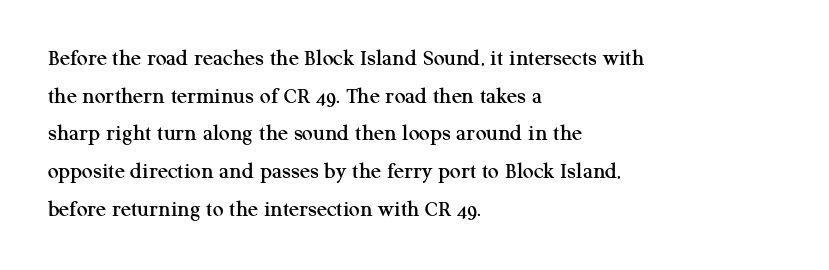
{"italic": "no", "underline": "no", "align": "left", "line_spacing": "normal", "line_spacing_ratio": 1.57, "letter_spacing": "normal", "letter_spacing_em": 0.0, "glyph_px": 24}
